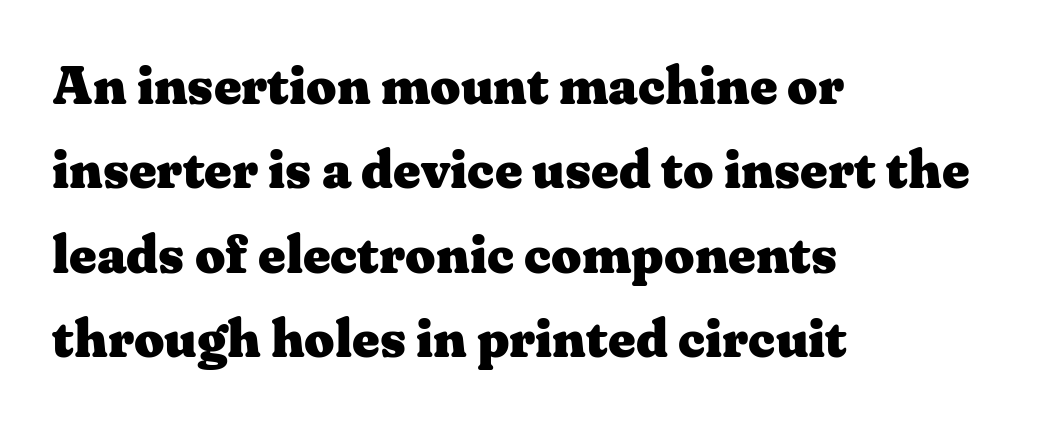
The image shows 53 px heavy, wide serif type, upright; set left-aligned, normal line spacing (1.59x), normal letter spacing, not underlined; medium stroke contrast and a medium x-height.
